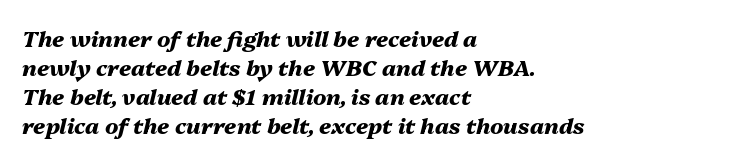
{"italic": "yes", "lean": "right", "slant_degrees": 13, "bold": "yes", "underline": "no", "align": "left", "line_spacing": "normal", "line_spacing_ratio": 1.32, "letter_spacing": "normal", "letter_spacing_em": 0.0, "glyph_px": 22}
